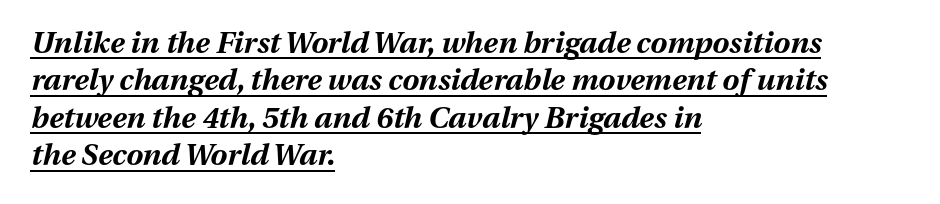
{"italic": "yes", "lean": "right", "slant_degrees": 13, "bold": "yes", "weight": "bold", "width": "normal", "stroke_contrast": "medium", "x_height": "medium", "monospaced": "no", "underline": "yes", "align": "left", "line_spacing": "normal", "line_spacing_ratio": 1.25, "letter_spacing": "normal", "letter_spacing_em": 0.0, "glyph_px": 30}
